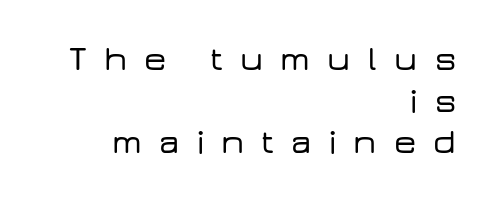
Q: Is the text italic (slanted)? A: No, it is upright.
Q: Is the typeface a serif or a sans-serif typeface? A: Sans-serif.
Q: Is the text underlined? A: No.
Q: How is the paragraph aligned? A: Right-aligned.
Q: Is the spacing between letters normal or unusually wide? A: Unusually wide.
Q: Width (condensed, normal, or wide)? A: Wide.
Q: Stroke contrast? A: Low.
Q: x-height? A: Medium.
Q: Monospaced? A: No.
